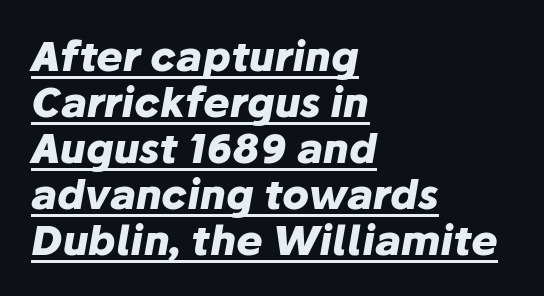
The lines are packed closely together with very little leading. This is underlined copy, the kind a proofreader might mark for attention. Think of a printed novel: that variable character pitch is what you see here. The typesetter chose a ragged-right arrangement here. Does the lettering tilt? It does — this is italic. Thick stems and heavy bowls — unmistakably bold.
